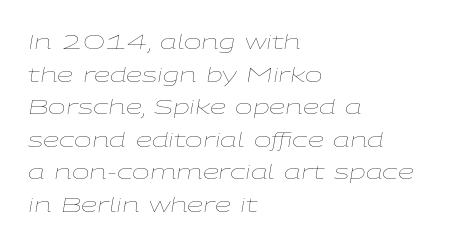
The image shows 21 px text type, italic (leaning right); set left-aligned, normal line spacing (1.55x), normal letter spacing, not underlined.
